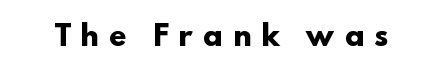
Q: Is the text bold? A: Yes.
Q: Is the typeface a serif or a sans-serif typeface? A: Sans-serif.
Q: Is the text underlined? A: No.
Q: Is the spacing between letters normal or unusually wide? A: Unusually wide.
Q: Width (condensed, normal, or wide)? A: Normal.
Q: Stroke contrast? A: Low.
Q: x-height? A: Small.
Q: Monospaced? A: No.
